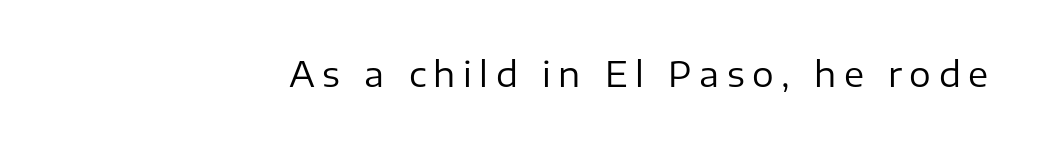
The image shows 34 px regular-weight sans-serif type, upright; set right-aligned, unusually wide letter spacing (+0.22 em), not underlined; low stroke contrast and a medium x-height.
